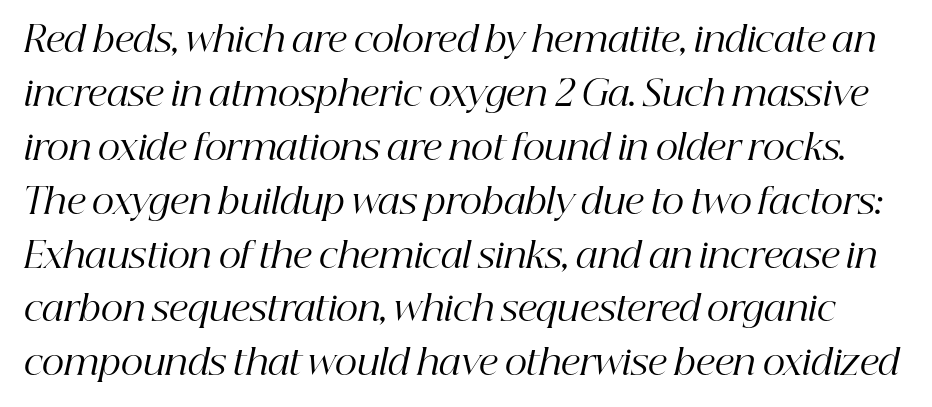
The image shows 35 px regular-weight serif type, italic (leaning right); set normal line spacing (1.54x), normal letter spacing, not underlined; high stroke contrast and a medium x-height.
